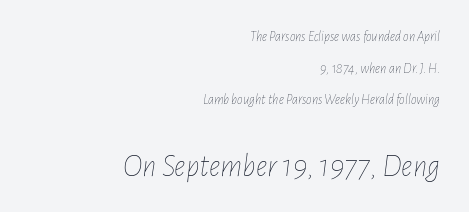
Q: Is the text bold? A: No.
Q: Is the text italic (slanted)? A: Yes, it leans right by about 7 degrees.
Q: Is the text underlined? A: No.
Q: How is the paragraph aligned? A: Right-aligned.
Q: Is the spacing between letters normal or unusually wide? A: Normal.
Q: Is the spacing between lines tight, normal or loose? A: Loose.
Q: Which block of text is set in a larger size, the first (top) or the second (bottom)? A: The second (bottom) one.
Q: Width (condensed, normal, or wide)? A: Condensed.
Q: Stroke contrast? A: Low.
Q: x-height? A: Medium.
Q: Monospaced? A: No.
